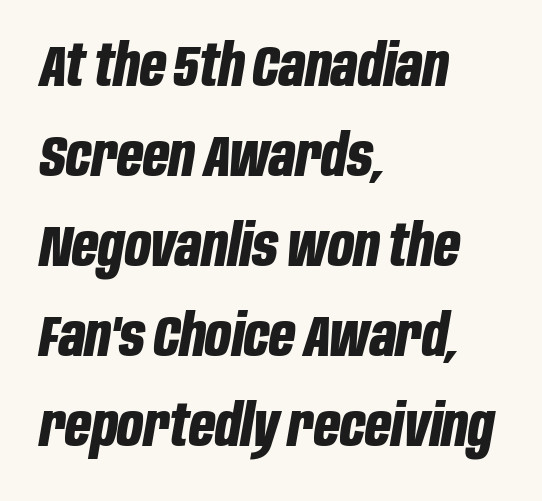
The image shows 57 px bold, condensed type, italic (leaning right); set left-aligned, normal line spacing (1.58x), normal letter spacing, not underlined; low stroke contrast and a large x-height.
